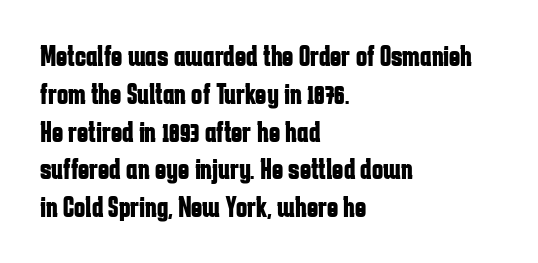
The image shows 30 px bold, condensed sans-serif type, upright; set left-aligned, normal line spacing (1.26x), normal letter spacing, not underlined; low stroke contrast and a medium x-height.
